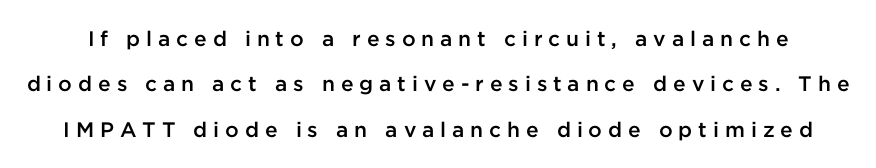
A fair bit of extra ink — the face is semibold, not bold. A clean baseline with only descenders dipping below it. The lettering stays uniformly vertical, giving the passage a roman look. Substantial extra tracking has been applied to these lines. Summary of vertical rhythm: relaxed, with wide interline spacing.
